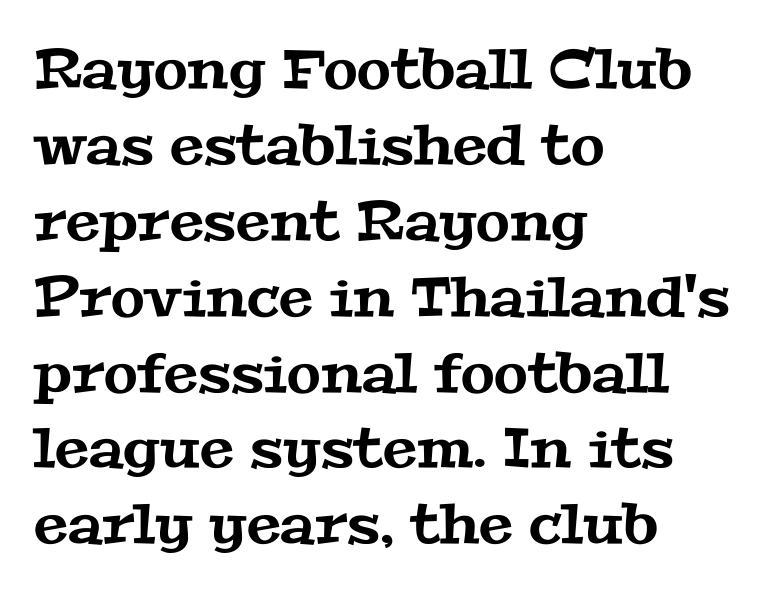
Short and long lines alike share a common starting point at left. Here the glyphs are tracked normally, forming tight word shapes. A bare baseline throughout the passage. Varying glyph widths throughout — classic text-font behaviour. Check where the strokes stop: tiny serifs finish them off. Quick note: interline space is typical.
